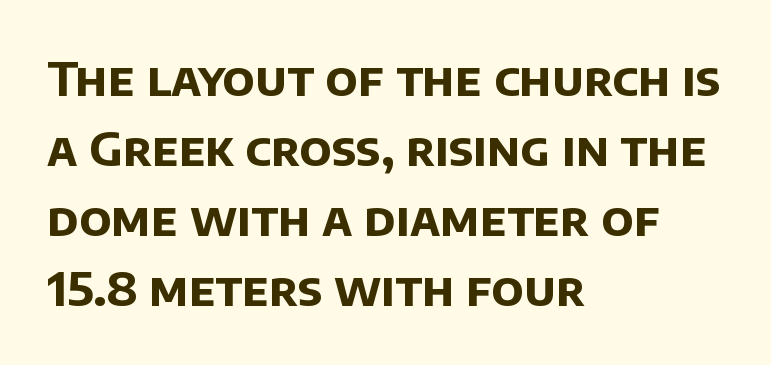
The image shows 47 px bold sans-serif type; set left-aligned, normal line spacing (1.49x), normal letter spacing, not underlined; low stroke contrast and a large x-height.
